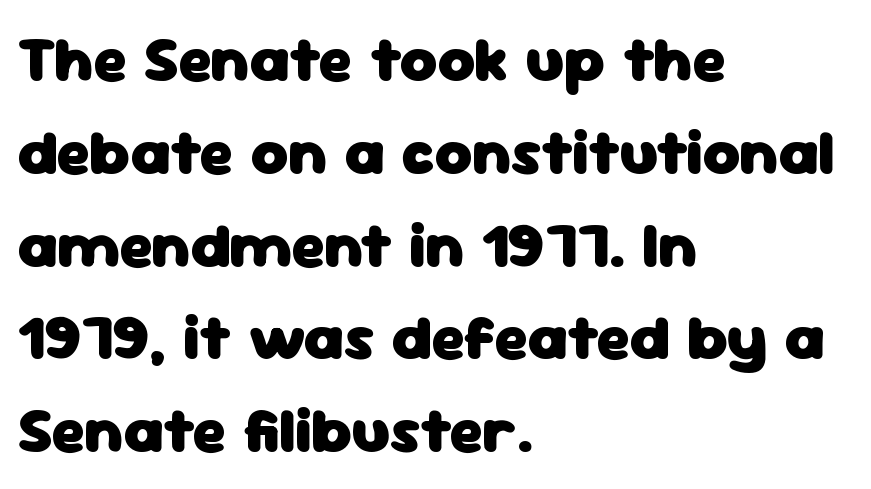
{"serif": "no", "italic": "no", "bold": "yes", "weight": "heavy", "width": "normal", "stroke_contrast": "low", "x_height": "medium", "monospaced": "no", "underline": "no", "align": "left", "line_spacing": "normal", "line_spacing_ratio": 1.45, "letter_spacing": "normal", "letter_spacing_em": 0.0, "glyph_px": 64}
